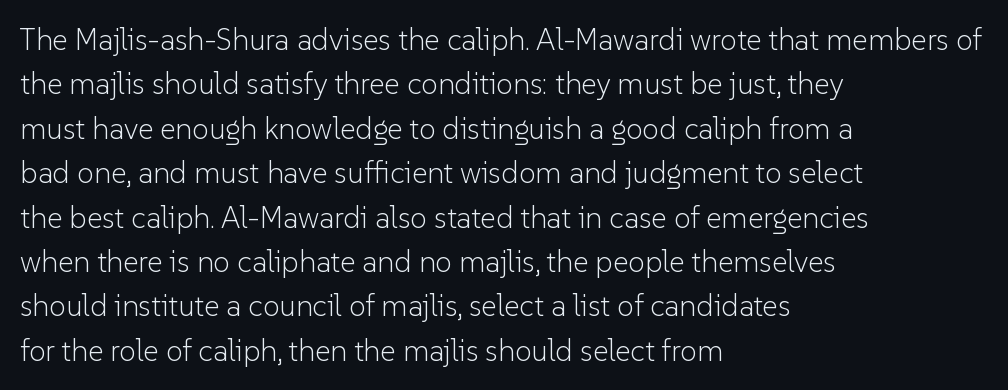
The image shows 30 px light sans-serif type, upright; set left-aligned, normal line spacing (1.48x), normal letter spacing, not underlined; low stroke contrast and a medium x-height.
